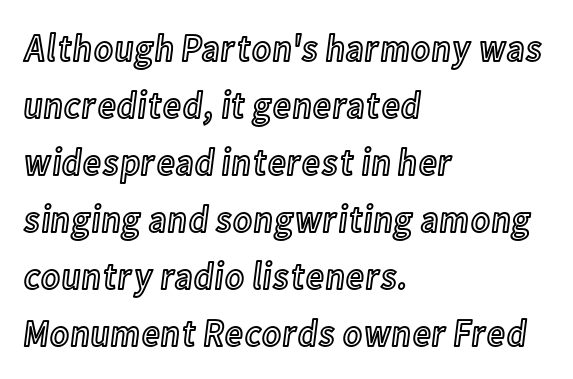
{"width": "condensed", "x_height": "medium", "monospaced": "no", "underline": "no", "align": "left", "line_spacing": "normal", "line_spacing_ratio": 1.46, "letter_spacing": "normal", "letter_spacing_em": 0.0, "glyph_px": 39}
